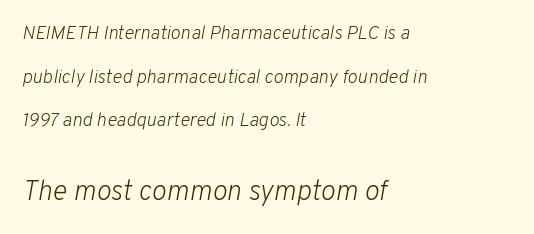
The image shows 28 px light type, italic (leaning right); set left-aligned, loose line spacing (2.3x), normal letter spacing, not underlined; the second (bottom) block is 1.47x larger; low stroke contrast and a medium x-height.
